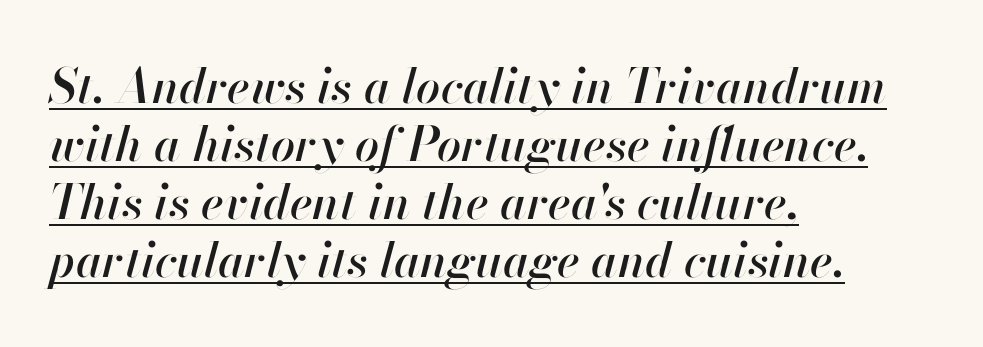
Does a line run under the words? Yes, clearly. Note the varied advance widths — an 'i' is clearly narrower than an 'm'. The ragged edge is on the right, which tells us the setting is flush left. Italic: yes, the glyphs are oblique.
